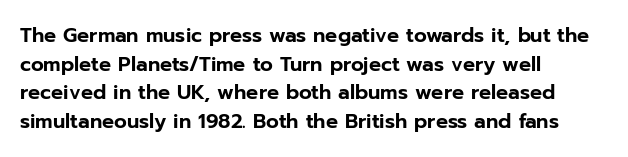
{"italic": "no", "underline": "no", "align": "left", "line_spacing": "normal", "line_spacing_ratio": 1.43, "letter_spacing": "normal", "letter_spacing_em": 0.0, "glyph_px": 20}
